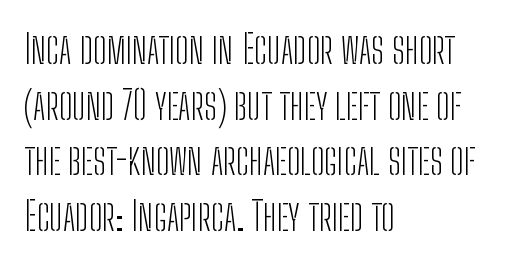
Students, note that the glyphs here touch the page at normal intervals. The paragraph shown leans on its left margin. Type style note: lacks serifs. You can tell it's not italic because the verticals are truly vertical. Nothing heavy about these letters — not bold at all. These lines sit exactly where default settings would place them.
